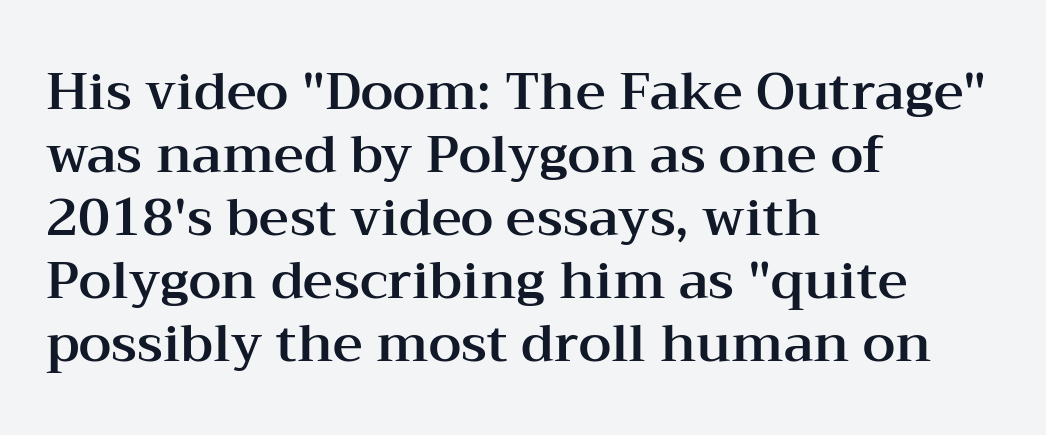
{"serif": "yes", "italic": "no", "width": "wide", "stroke_contrast": "medium", "x_height": "medium", "monospaced": "no", "underline": "no", "align": "left", "line_spacing_ratio": 1.21, "letter_spacing": "normal", "letter_spacing_em": 0.0, "glyph_px": 52}
